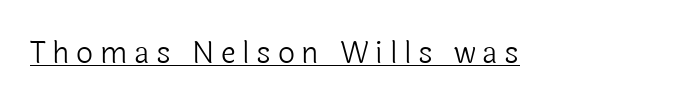
The image shows 30 px light sans-serif type, upright; set unusually wide letter spacing (+0.22 em), underlined; a medium x-height.
